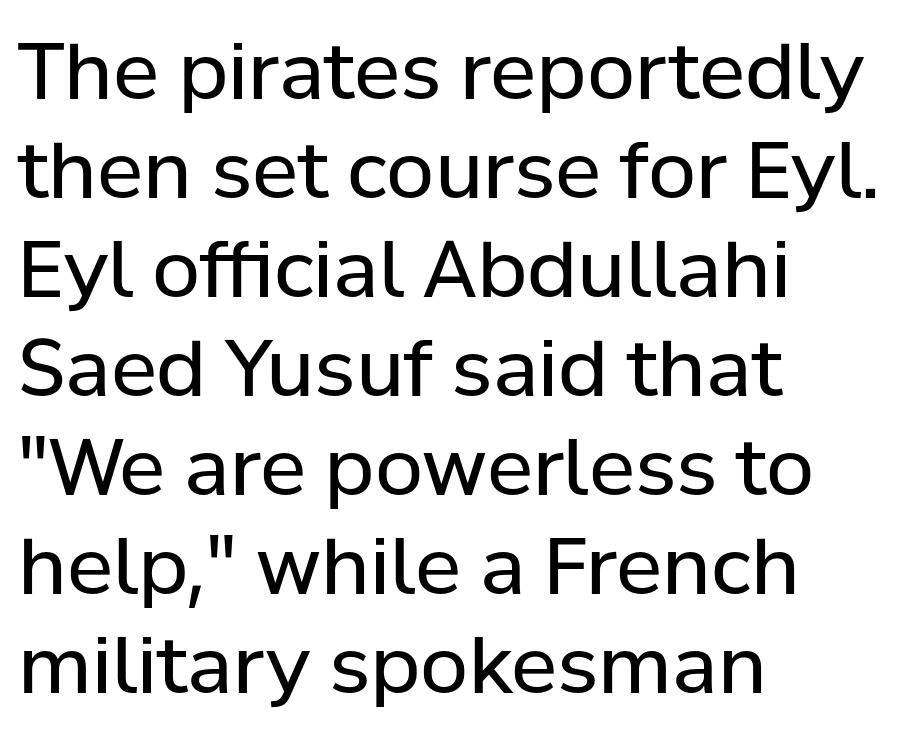
The image shows 78 px regular-weight sans-serif type, upright; set left-aligned, normal line spacing (1.27x), normal letter spacing, not underlined; low stroke contrast and a medium x-height.
